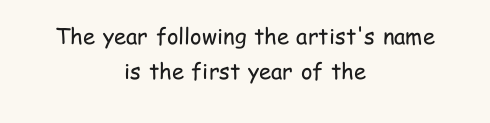
The image shows 22 px text type, upright; set centered, normal line spacing (1.58x), normal letter spacing, not underlined.
